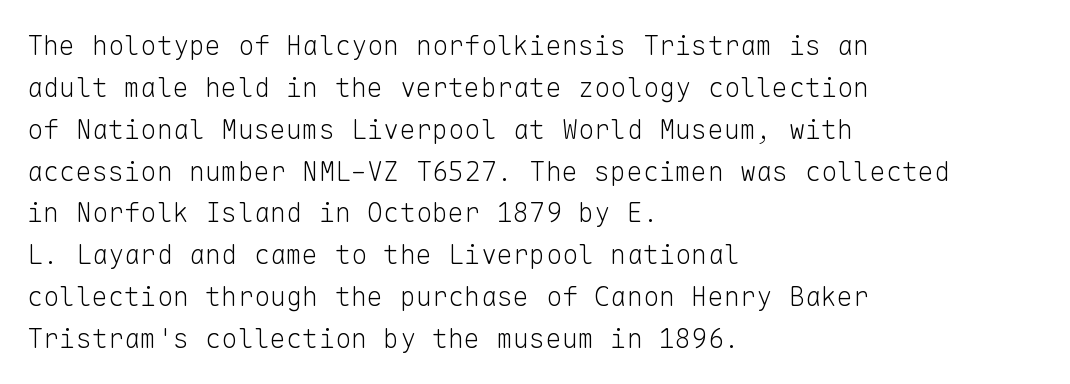
The image shows 27 px text type, upright; set left-aligned, normal line spacing (1.55x), normal letter spacing, not underlined.
